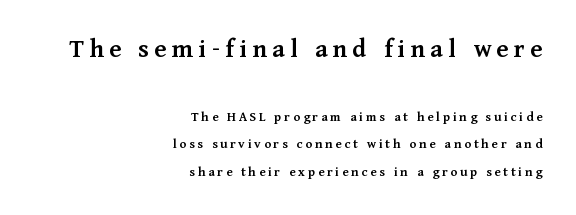
Q: Is the text bold? A: Semi-bold.
Q: Is the text italic (slanted)? A: No, it is upright.
Q: Is the text underlined? A: No.
Q: How is the paragraph aligned? A: Right-aligned.
Q: Is the spacing between letters normal or unusually wide? A: Unusually wide.
Q: Is the spacing between lines tight, normal or loose? A: Loose.
Q: Which block of text is set in a larger size, the first (top) or the second (bottom)? A: The first (top) one.
